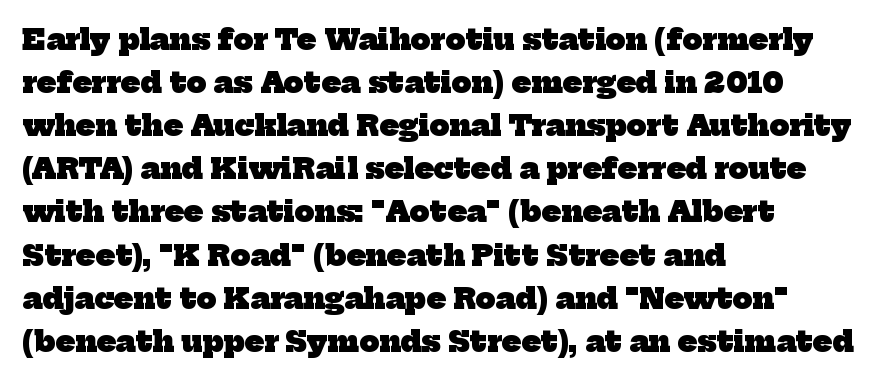
Q: Is the text bold? A: Yes.
Q: Is the typeface a serif or a sans-serif typeface? A: Serif.
Q: Is the text underlined? A: No.
Q: How is the paragraph aligned? A: Left-aligned.
Q: Is the spacing between letters normal or unusually wide? A: Normal.
Q: Is the spacing between lines tight, normal or loose? A: Normal.
Q: Width (condensed, normal, or wide)? A: Normal.
Q: Stroke contrast? A: Low.
Q: x-height? A: Medium.
Q: Monospaced? A: No.
